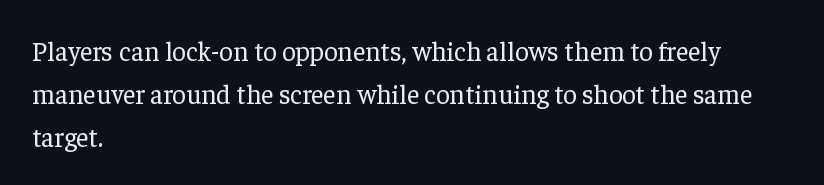
Line beginnings align vertically; line endings do not. Quick note: not italic, upright. No chunkiness to these letters — they're not bold. Default kerning and tracking; the words read as compact shapes.
